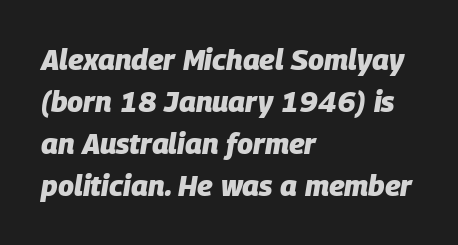
This rendering leaves character spacing at its baseline value. Do the characters align in a grid? No, the font is proportional. The line-height multiplier appears to be the usual default. The rag falls on the right side of this text block. Heavy-handed strokes throughout: this text is bold.
